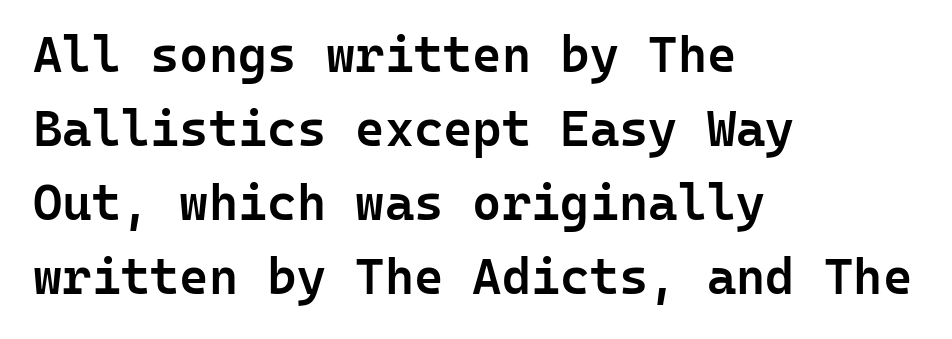
The image shows 50 px semibold sans-serif type, upright, monospaced; set left-aligned, normal line spacing (1.48x), normal letter spacing, not underlined; low stroke contrast and a medium x-height.
